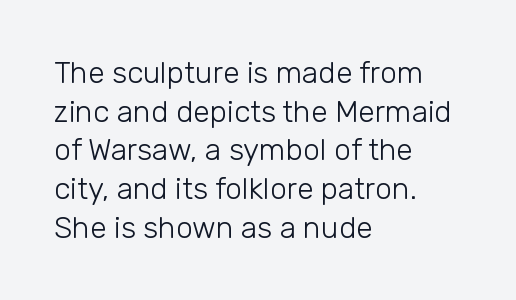
Here the designer chose a conventional face with non-uniform glyph widths. Plain, unruled lines of type. All the whitespace from short lines collects on the right. Note: no serifs on the glyphs. Characters follow at the spacing the type designer built in.
